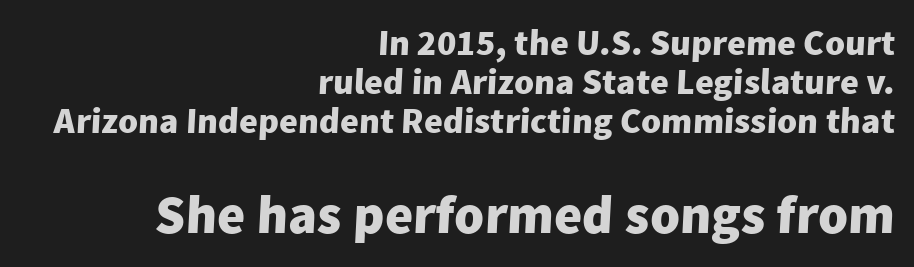
Proportional: the letters do not fall into vertical columns. The space beneath each line is pristine and unruled. The later block is typeset at a bigger size than the earlier block. A typesetter would label this face a sans. The sample has been set heavy, in full bold.
